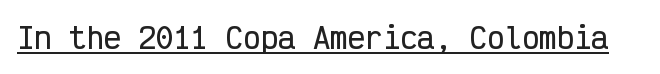
Q: Is the text italic (slanted)? A: No, it is upright.
Q: Is the typeface a serif or a sans-serif typeface? A: Sans-serif.
Q: Is the text underlined? A: Yes.
Q: Is the spacing between letters normal or unusually wide? A: Normal.
Q: Width (condensed, normal, or wide)? A: Condensed.
Q: Stroke contrast? A: Low.
Q: x-height? A: Medium.
Q: Monospaced? A: Yes.
